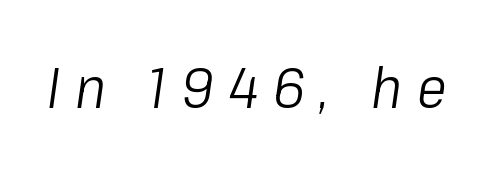
{"italic": "yes", "lean": "right", "slant_degrees": 8, "bold": "no", "weight": "light", "width": "condensed", "stroke_contrast": "low", "x_height": "medium", "monospaced": "no", "underline": "no", "letter_spacing": "wide", "letter_spacing_em": 0.26, "glyph_px": 57}
